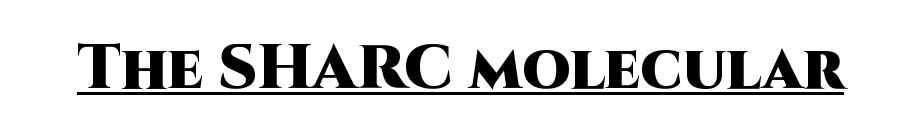
{"serif": "no", "italic": "no", "bold": "yes", "weight": "heavy", "width": "normal", "stroke_contrast": "high", "x_height": "large", "monospaced": "no", "underline": "yes", "letter_spacing": "normal", "letter_spacing_em": 0.0, "glyph_px": 62}
